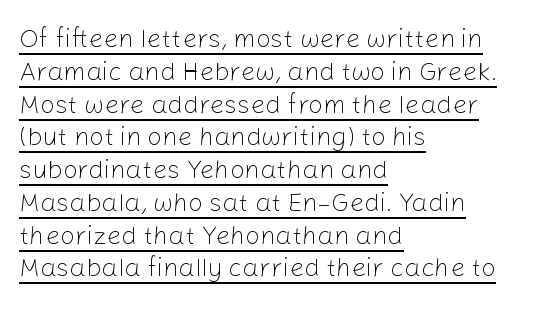
{"italic": "no", "bold": "no", "underline": "yes", "align": "left", "line_spacing": "normal", "line_spacing_ratio": 1.26, "letter_spacing": "normal", "letter_spacing_em": 0.0, "glyph_px": 26}
